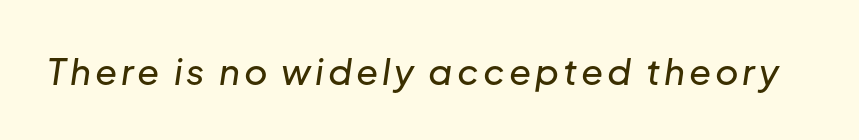
{"italic": "yes", "lean": "right", "slant_degrees": 8, "width": "normal", "stroke_contrast": "low", "x_height": "medium", "monospaced": "no", "underline": "no", "glyph_px": 36}
